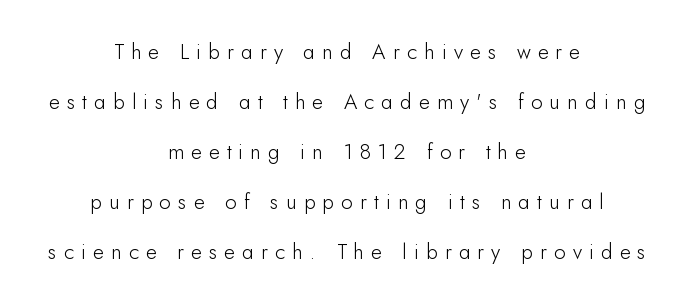
{"italic": "no", "bold": "no", "underline": "no", "align": "center", "line_spacing": "loose", "line_spacing_ratio": 2.38, "letter_spacing": "wide", "letter_spacing_em": 0.34, "glyph_px": 21}
